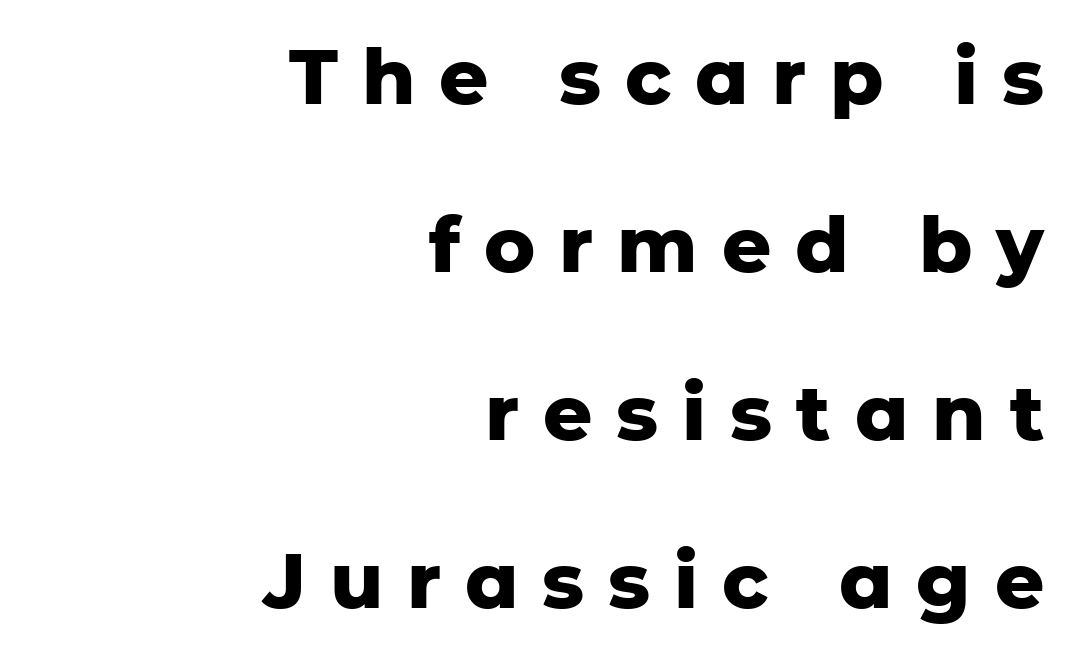
The image shows 77 px heavy sans-serif type, upright; set right-aligned, loose line spacing (2.18x), unusually wide letter spacing (+0.31 em), not underlined; low stroke contrast and a medium x-height.
